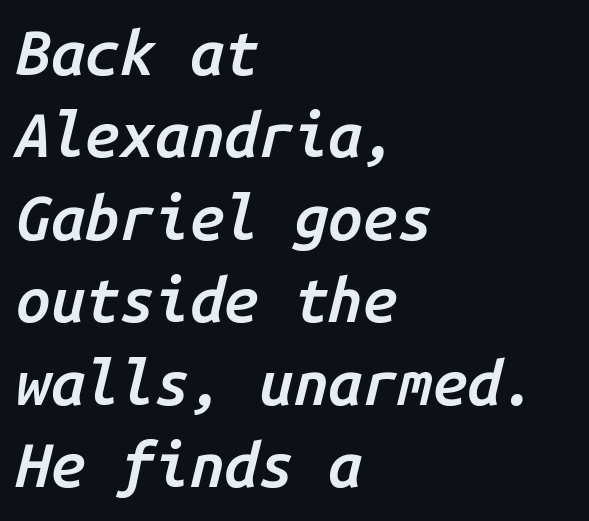
{"italic": "yes", "lean": "right", "slant_degrees": 14, "bold": "semi", "weight": "semibold", "width": "normal", "stroke_contrast": "low", "x_height": "medium", "monospaced": "yes", "underline": "no", "align": "left", "line_spacing": "normal", "line_spacing_ratio": 1.33, "letter_spacing": "normal", "letter_spacing_em": 0.0, "glyph_px": 62}
